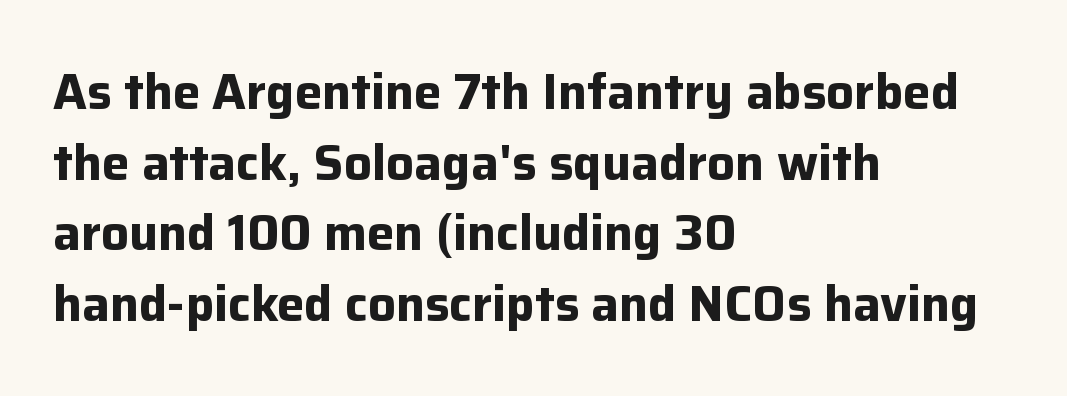
The image shows 49 px bold sans-serif type, upright; set left-aligned, normal line spacing (1.44x), normal letter spacing, not underlined; low stroke contrast and a medium x-height.
